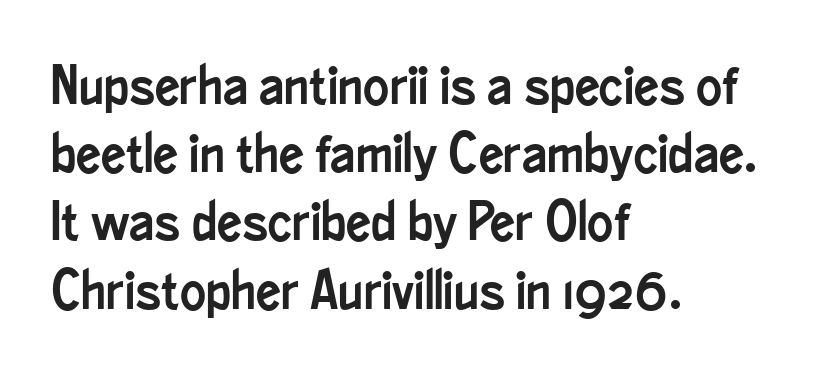
The image shows 55 px condensed sans-serif type, upright; set left-aligned, line spacing 1.24x, normal letter spacing, not underlined; low stroke contrast and a small x-height.
